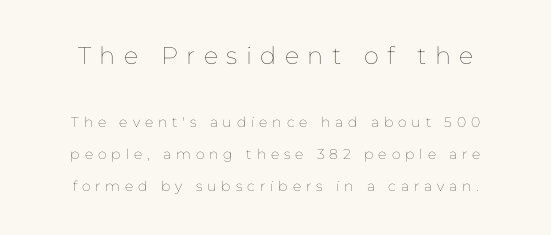
Q: Is the text bold? A: No.
Q: Is the text italic (slanted)? A: No, it is upright.
Q: Is the text underlined? A: No.
Q: Is the spacing between letters normal or unusually wide? A: Unusually wide.
Q: Is the spacing between lines tight, normal or loose? A: Loose.
Q: Which block of text is set in a larger size, the first (top) or the second (bottom)? A: The first (top) one.
